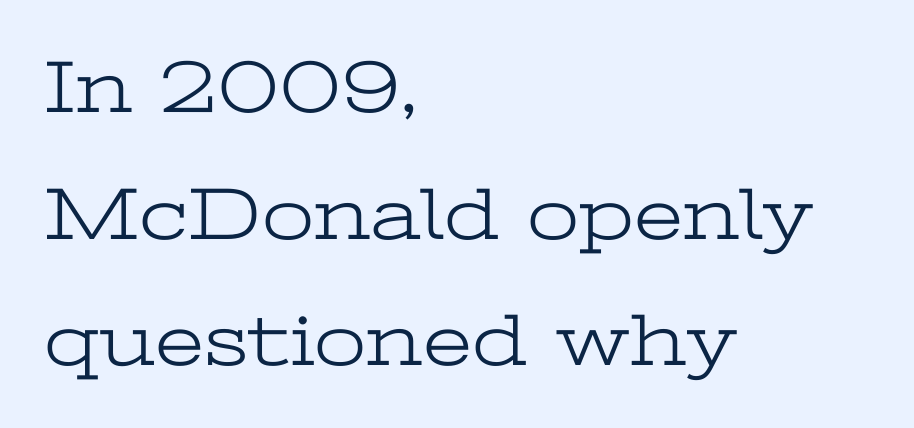
Q: Is the text bold? A: No.
Q: Is the text italic (slanted)? A: No, it is upright.
Q: Is the typeface a serif or a sans-serif typeface? A: Serif.
Q: Is the text underlined? A: No.
Q: How is the paragraph aligned? A: Left-aligned.
Q: Is the spacing between letters normal or unusually wide? A: Normal.
Q: Is the spacing between lines tight, normal or loose? A: Normal.
Q: Width (condensed, normal, or wide)? A: Wide.
Q: Stroke contrast? A: Low.
Q: x-height? A: Medium.
Q: Monospaced? A: No.
